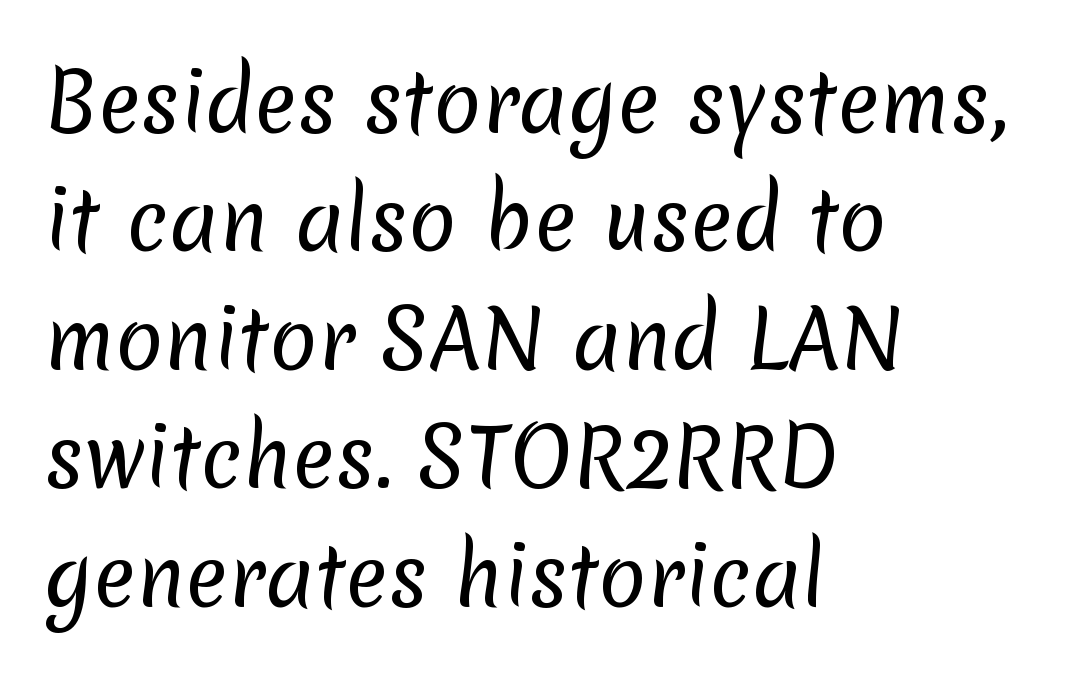
Q: Is the text bold? A: No.
Q: Is the typeface a serif or a sans-serif typeface? A: Sans-serif.
Q: Is the text underlined? A: No.
Q: How is the paragraph aligned? A: Left-aligned.
Q: Is the spacing between letters normal or unusually wide? A: Normal.
Q: Is the spacing between lines tight, normal or loose? A: Normal.
Q: Width (condensed, normal, or wide)? A: Normal.
Q: Stroke contrast? A: Low.
Q: x-height? A: Medium.
Q: Monospaced? A: No.
